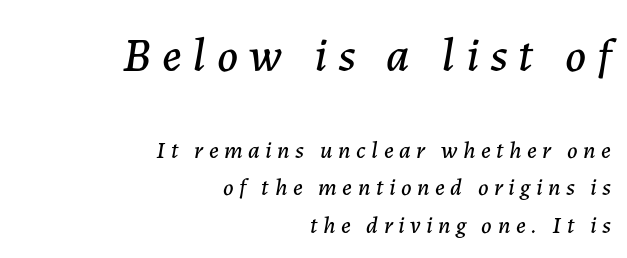
The image shows 48 px text type, italic (leaning right); set right-aligned, normal line spacing (1.57x), unusually wide letter spacing (+0.23 em), not underlined; the first (top) block is 2.0x larger; low stroke contrast and a medium x-height.
